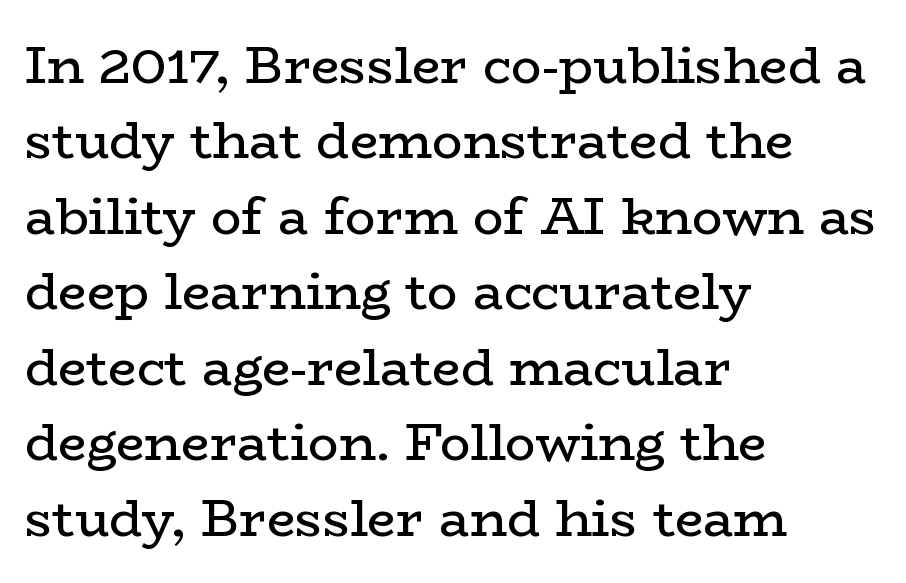
Q: Is the text bold? A: No.
Q: Is the text italic (slanted)? A: No, it is upright.
Q: Is the typeface a serif or a sans-serif typeface? A: Serif.
Q: Is the text underlined? A: No.
Q: How is the paragraph aligned? A: Left-aligned.
Q: Is the spacing between letters normal or unusually wide? A: Normal.
Q: Is the spacing between lines tight, normal or loose? A: Normal.
Q: Width (condensed, normal, or wide)? A: Wide.
Q: Stroke contrast? A: Low.
Q: x-height? A: Medium.
Q: Monospaced? A: No.
